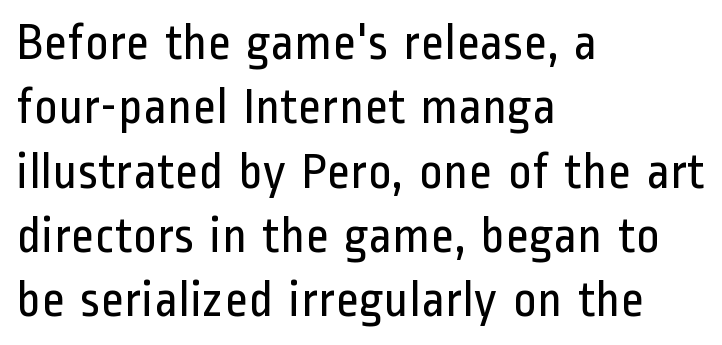
Note the varied advance widths — an 'i' is clearly narrower than an 'm'. Students, observe: this is what conventionally led text looks like. Plain, unruled lines of type. The typesetter chose a ragged-right arrangement here. Is the type heavy? It reads as light-to-regular instead.
